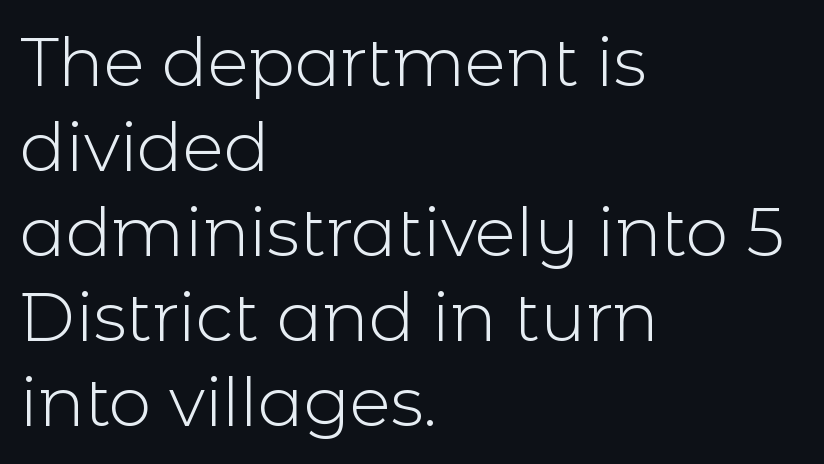
The image shows 68 px light sans-serif type, upright; set left-aligned, normal line spacing (1.25x), normal letter spacing, not underlined; a medium x-height.
